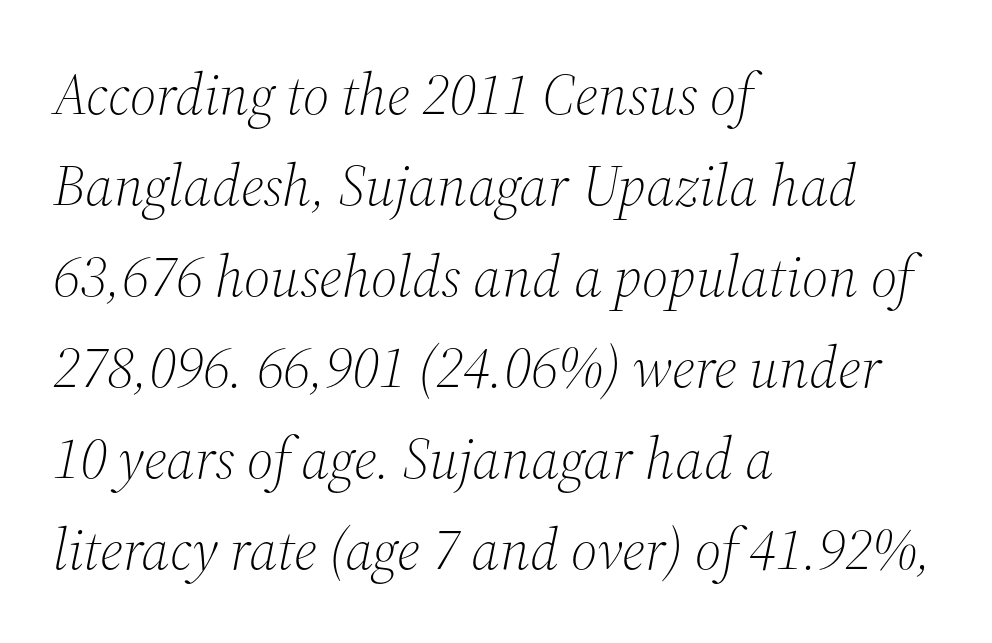
In terms of letterform style, serifs are clearly present. In CSS terms this would be text-align: left. The passage shown stacks its lines at a standard gap. Think of a printed novel: that variable character pitch is what you see here. Students, note that the glyphs here touch the page at normal intervals.
